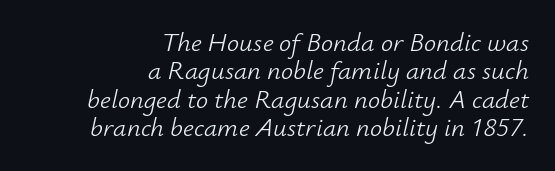
The image shows 27 px text type, italic (leaning right); set right-aligned, tight line spacing (1.05x), normal letter spacing, not underlined.
